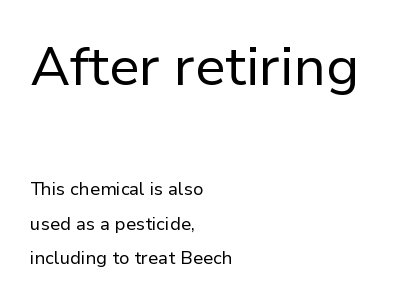
Q: Is the text bold? A: No.
Q: Is the text italic (slanted)? A: No, it is upright.
Q: Is the typeface a serif or a sans-serif typeface? A: Sans-serif.
Q: Is the text underlined? A: No.
Q: How is the paragraph aligned? A: Left-aligned.
Q: Is the spacing between letters normal or unusually wide? A: Normal.
Q: Is the spacing between lines tight, normal or loose? A: Loose.
Q: Which block of text is set in a larger size, the first (top) or the second (bottom)? A: The first (top) one.
Q: Width (condensed, normal, or wide)? A: Normal.
Q: Stroke contrast? A: Low.
Q: x-height? A: Medium.
Q: Monospaced? A: No.
